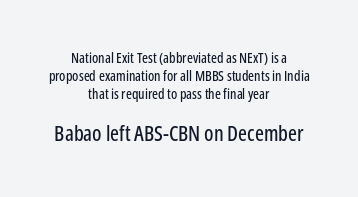
The image shows 21 px text type, upright; set centered, normal line spacing (1.27x), normal letter spacing, not underlined; the second (bottom) block is 1.5x larger.
